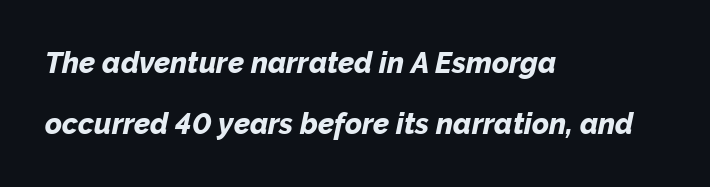
The image shows 29 px bold type, italic (leaning right); set left-aligned, loose line spacing (2.11x), normal letter spacing, not underlined; low stroke contrast and a medium x-height.
